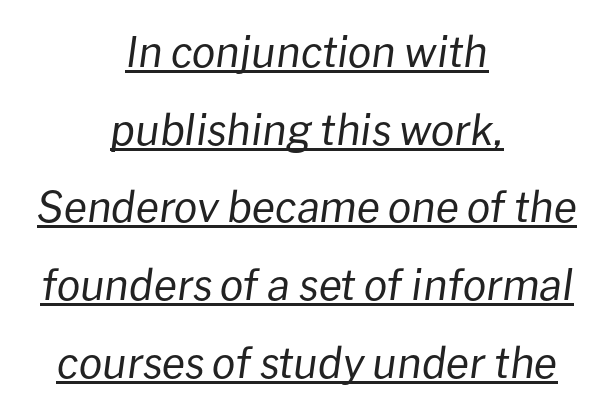
Q: Is the text bold? A: No.
Q: Is the text italic (slanted)? A: Yes, it leans right by about 8 degrees.
Q: Is the text underlined? A: Yes.
Q: How is the paragraph aligned? A: Centered.
Q: Is the spacing between letters normal or unusually wide? A: Normal.
Q: Width (condensed, normal, or wide)? A: Normal.
Q: Stroke contrast? A: Low.
Q: x-height? A: Medium.
Q: Monospaced? A: No.
